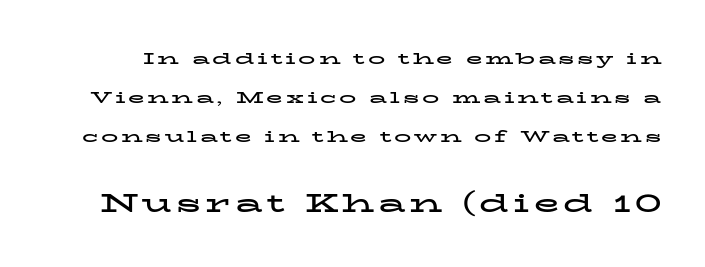
Q: Is the text bold? A: Yes.
Q: Is the text italic (slanted)? A: No, it is upright.
Q: Is the text underlined? A: No.
Q: Is the spacing between lines tight, normal or loose? A: Loose.
Q: Which block of text is set in a larger size, the first (top) or the second (bottom)? A: The second (bottom) one.
